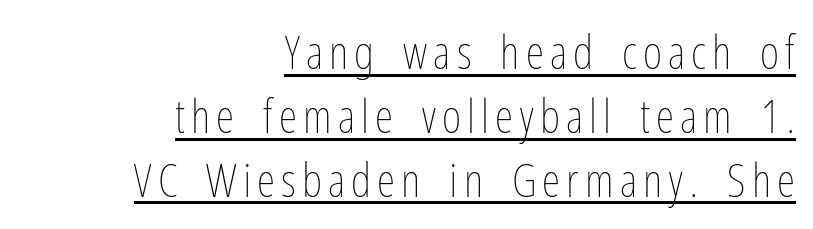
Q: Is the text bold? A: No.
Q: Is the text italic (slanted)? A: No, it is upright.
Q: Is the text underlined? A: Yes.
Q: How is the paragraph aligned? A: Right-aligned.
Q: Is the spacing between lines tight, normal or loose? A: Normal.
Q: Width (condensed, normal, or wide)? A: Condensed.
Q: Stroke contrast? A: Low.
Q: x-height? A: Medium.
Q: Monospaced? A: No.
